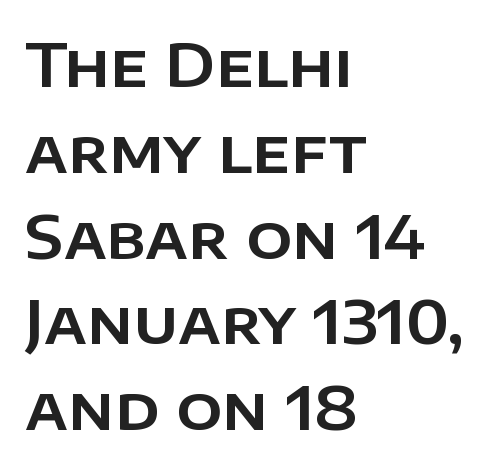
The image shows 60 px sans-serif type, upright; set left-aligned, normal line spacing (1.43x), normal letter spacing, not underlined; low stroke contrast and a large x-height.
